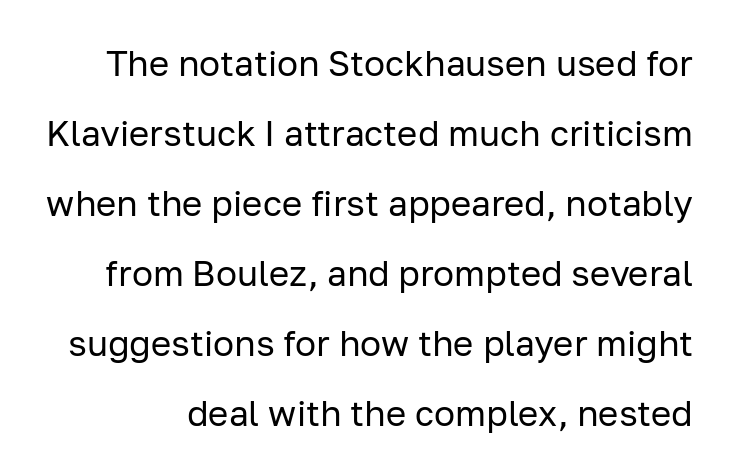
Q: Is the text bold? A: No.
Q: Is the text italic (slanted)? A: No, it is upright.
Q: Is the typeface a serif or a sans-serif typeface? A: Sans-serif.
Q: Is the text underlined? A: No.
Q: Is the spacing between letters normal or unusually wide? A: Normal.
Q: Is the spacing between lines tight, normal or loose? A: Loose.
Q: Width (condensed, normal, or wide)? A: Normal.
Q: Stroke contrast? A: Low.
Q: x-height? A: Medium.
Q: Monospaced? A: No.
